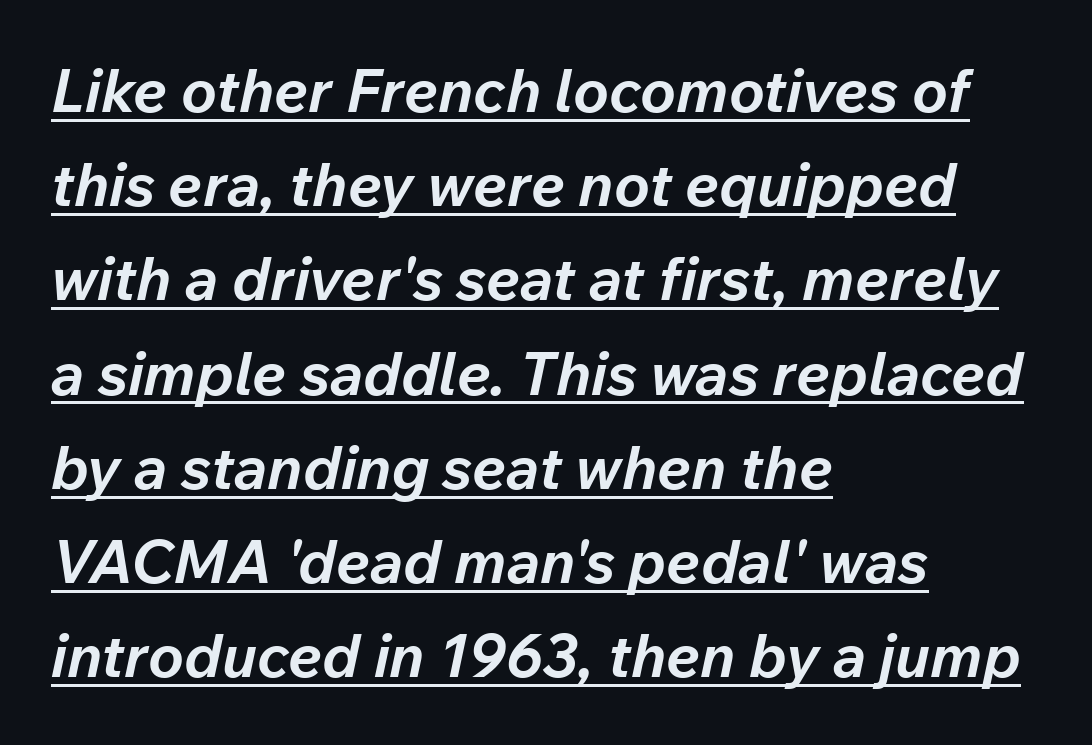
Honestly, the letter spacing is just normal — you wouldn't notice it. This sample uses an oblique cut, with every glyph tilted off the vertical. Summary of weight: heavy, a full bold. The rendering anchors every line to the left-hand side. Is there an underline? Yes — a line sits under the letters.
